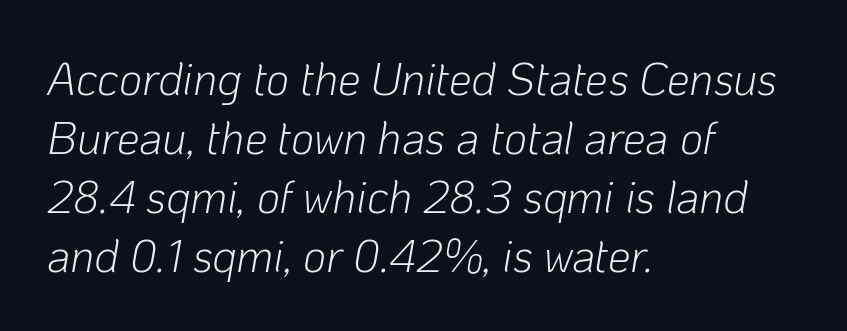
Q: Is the text bold? A: No.
Q: Is the text italic (slanted)? A: Yes, it leans right by about 10 degrees.
Q: Is the text underlined? A: No.
Q: How is the paragraph aligned? A: Left-aligned.
Q: Is the spacing between letters normal or unusually wide? A: Normal.
Q: Is the spacing between lines tight, normal or loose? A: Normal.
Q: Width (condensed, normal, or wide)? A: Normal.
Q: Stroke contrast? A: Low.
Q: x-height? A: Medium.
Q: Monospaced? A: No.
